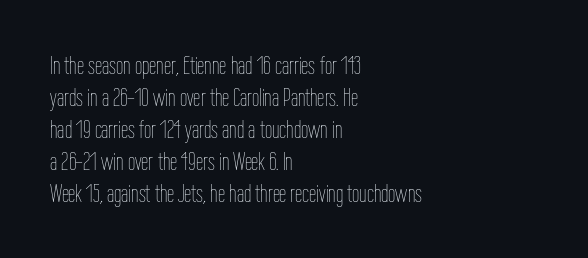
The image shows 26 px text type, upright; set left-aligned, line spacing 1.23x, normal letter spacing, not underlined.
